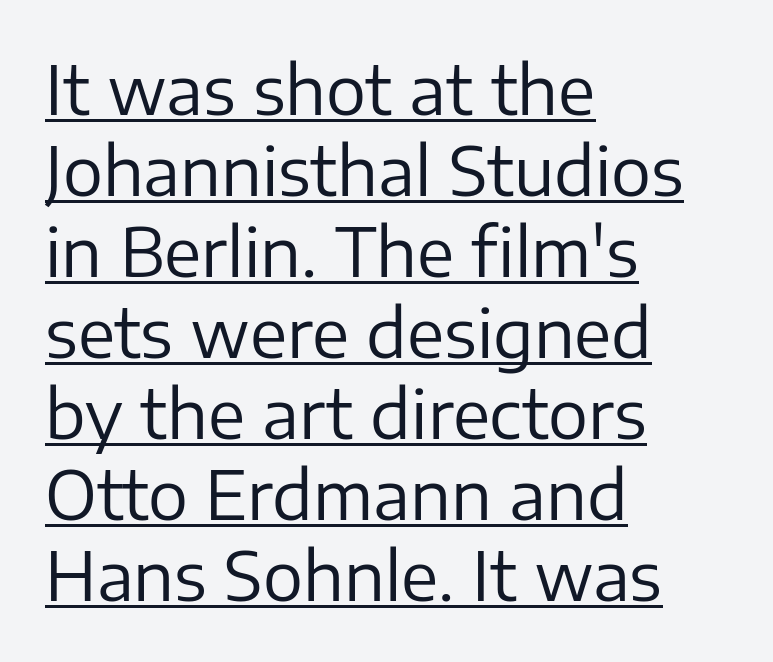
Q: Is the text bold? A: No.
Q: Is the text italic (slanted)? A: No, it is upright.
Q: Is the typeface a serif or a sans-serif typeface? A: Sans-serif.
Q: Is the text underlined? A: Yes.
Q: How is the paragraph aligned? A: Left-aligned.
Q: Is the spacing between letters normal or unusually wide? A: Normal.
Q: Width (condensed, normal, or wide)? A: Normal.
Q: Stroke contrast? A: Low.
Q: x-height? A: Medium.
Q: Monospaced? A: No.
